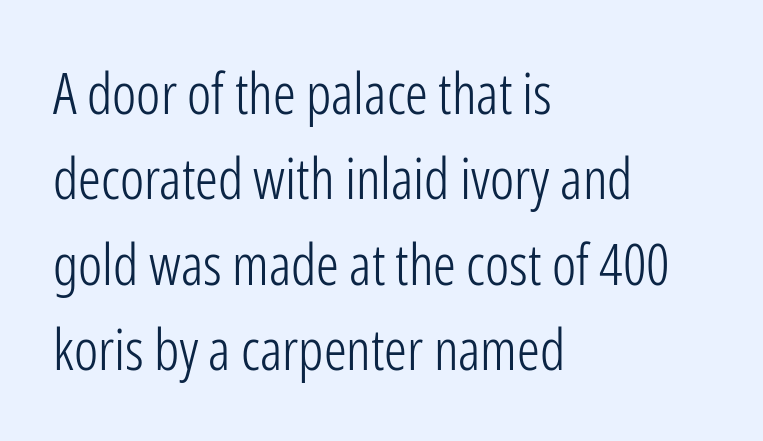
{"serif": "no", "italic": "no", "bold": "no", "weight": "light", "width": "condensed", "stroke_contrast": "low", "x_height": "medium", "monospaced": "no", "underline": "no", "align": "left", "line_spacing": "normal", "line_spacing_ratio": 1.5, "letter_spacing": "normal", "letter_spacing_em": 0.0, "glyph_px": 57}
